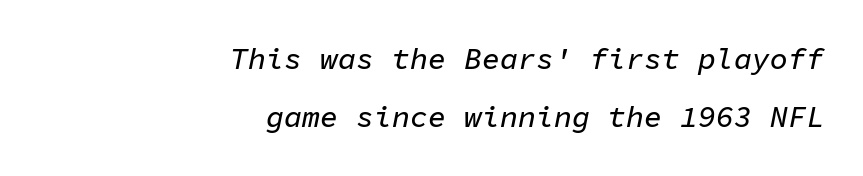
Q: Is the text italic (slanted)? A: Yes, it leans right by about 11 degrees.
Q: Is the text underlined? A: No.
Q: How is the paragraph aligned? A: Right-aligned.
Q: Is the spacing between letters normal or unusually wide? A: Normal.
Q: Is the spacing between lines tight, normal or loose? A: Loose.
Q: Width (condensed, normal, or wide)? A: Normal.
Q: Stroke contrast? A: Low.
Q: x-height? A: Medium.
Q: Monospaced? A: Yes.
